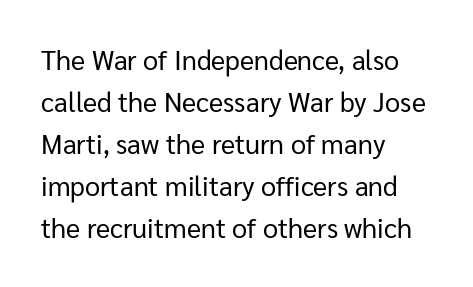
Q: Is the text bold? A: No.
Q: Is the text italic (slanted)? A: No, it is upright.
Q: Is the text underlined? A: No.
Q: How is the paragraph aligned? A: Left-aligned.
Q: Is the spacing between letters normal or unusually wide? A: Normal.
Q: Is the spacing between lines tight, normal or loose? A: Normal.
